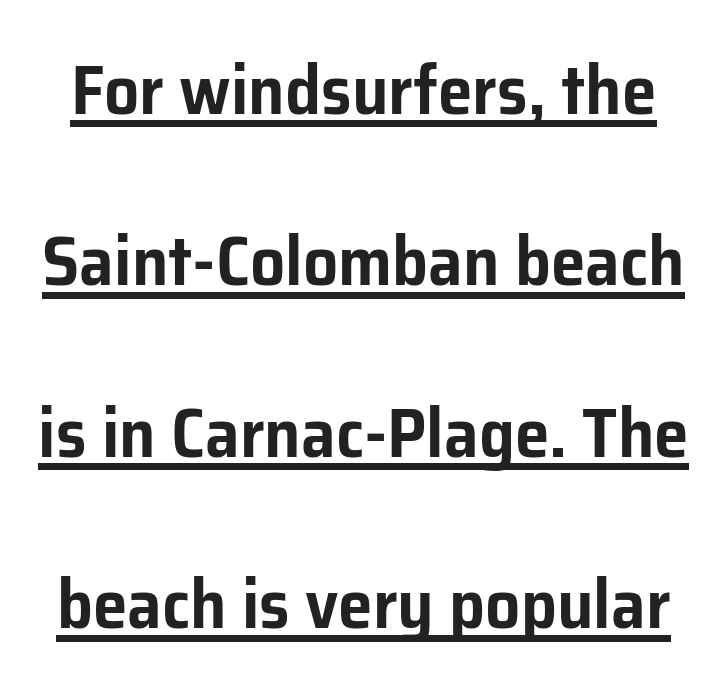
{"serif": "no", "italic": "no", "width": "normal", "stroke_contrast": "low", "x_height": "medium", "monospaced": "no", "underline": "yes", "line_spacing": "loose", "line_spacing_ratio": 2.45, "letter_spacing": "normal", "letter_spacing_em": 0.0, "glyph_px": 70}
